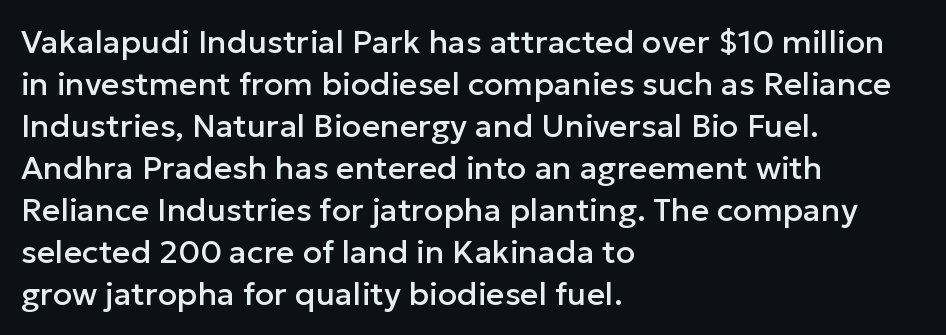
The designer left line spacing at the default. Every character sits straight up, as roman type does. Serif or sans? Sans — the stroke terminals are bare. Underlining? Definitely not there. Nothing unusual about the tracking: characters are spaced as the font intends.
